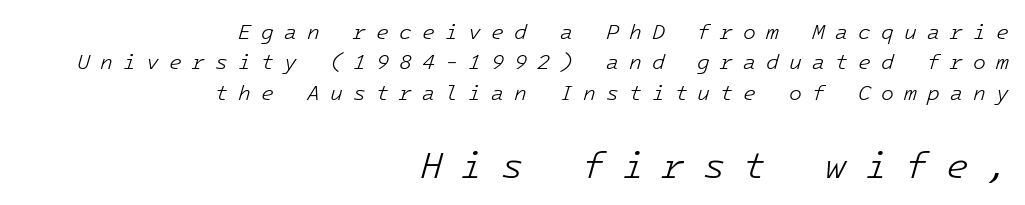
The image shows 37 px light type, italic (leaning right), monospaced; set right-aligned, normal line spacing (1.45x), unusually wide letter spacing (+0.48 em), not underlined; the second (bottom) block is 1.76x larger; low stroke contrast and a medium x-height.
